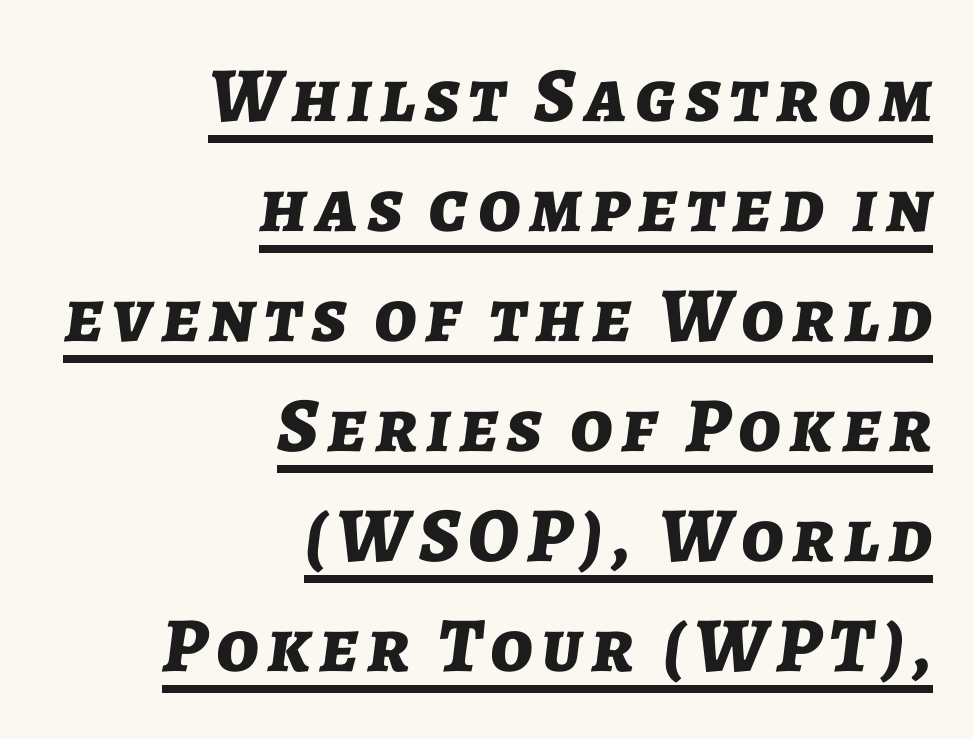
{"italic": "yes", "lean": "right", "slant_degrees": 7, "bold": "yes", "weight": "bold", "width": "normal", "stroke_contrast": "low", "x_height": "medium", "monospaced": "no", "underline": "yes", "align": "right", "line_spacing": "normal", "line_spacing_ratio": 1.41, "glyph_px": 78}
